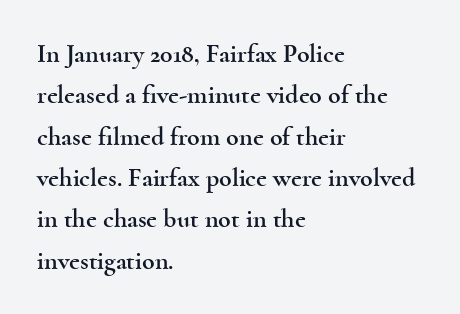
The image shows 26 px text type, upright; set left-aligned, normal line spacing (1.59x), normal letter spacing, not underlined.
